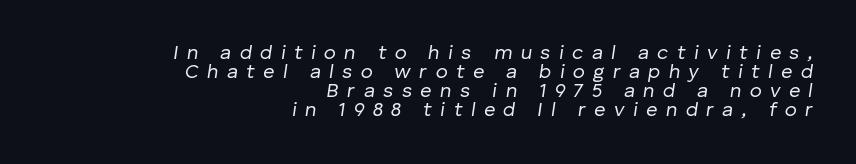
Compared with ordinary roman type, these characters are visibly tilted. Compared with typical paragraphs, the rows here are closer together. Each row of text sits above clean, open space. Counters stay open thanks to moderate or lighter strokes.
